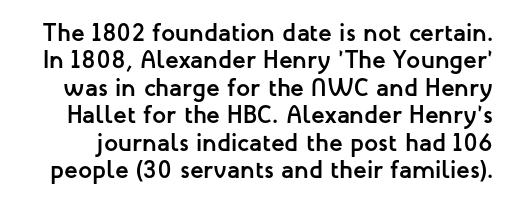
{"italic": "no", "bold": "yes", "underline": "no", "line_spacing": "tight", "line_spacing_ratio": 1.1, "letter_spacing": "normal", "letter_spacing_em": 0.0, "glyph_px": 25}
